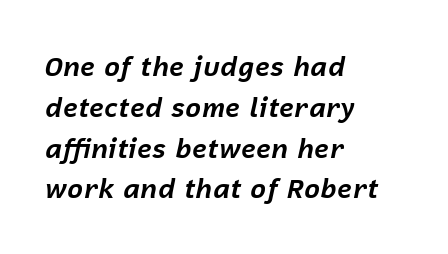
The image shows 27 px bold type, italic (leaning right); set left-aligned, normal line spacing (1.51x), normal letter spacing, not underlined.
